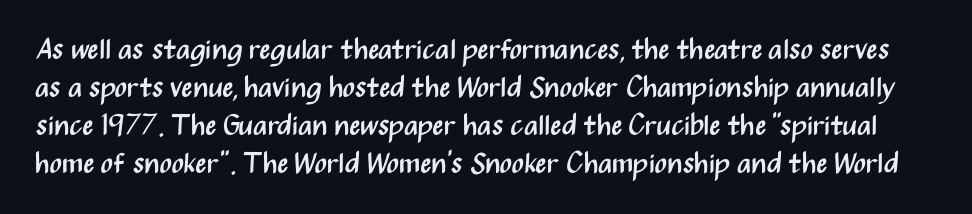
The letters advance in unequal steps, a hallmark of proportional type. Check under the words: just untouched page. If you measured baseline to baseline, you'd find a middling distance. Quick note: not italic, upright.
